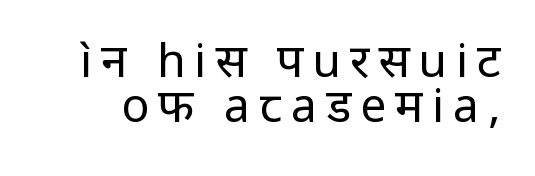
{"serif": "no", "italic": "no", "bold": "no", "weight": "regular", "width": "normal", "stroke_contrast": "low", "x_height": "medium", "monospaced": "no", "underline": "no", "line_spacing": "tight", "line_spacing_ratio": 0.97, "letter_spacing": "wide", "letter_spacing_em": 0.2, "glyph_px": 46}
